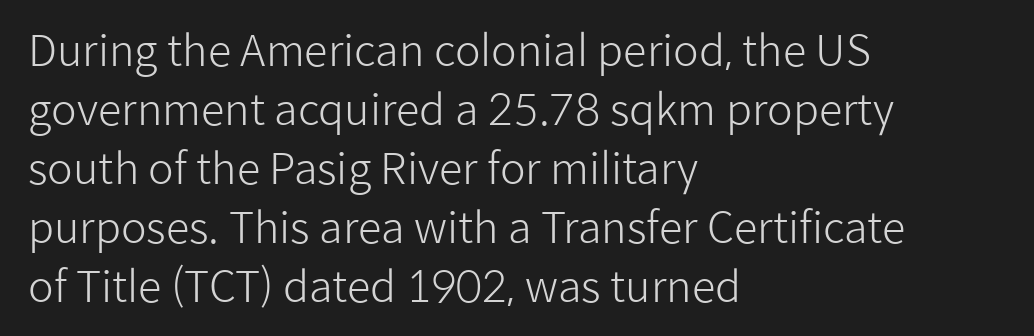
{"serif": "no", "italic": "no", "bold": "no", "weight": "light", "width": "normal", "stroke_contrast": "low", "x_height": "medium", "monospaced": "no", "underline": "no", "align": "left", "line_spacing": "normal", "line_spacing_ratio": 1.37, "letter_spacing": "normal", "letter_spacing_em": 0.0, "glyph_px": 43}
